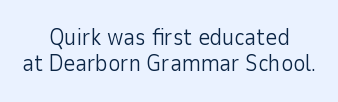
The paragraph has two soft edges and a firm central axis. Is this a heavy cut? Hardly; it is regular or lighter. The letterforms sit shoulder to shoulder at normal distance. If you measured baseline to baseline, you'd find a short distance. Each row of text sits above clean, open space.
